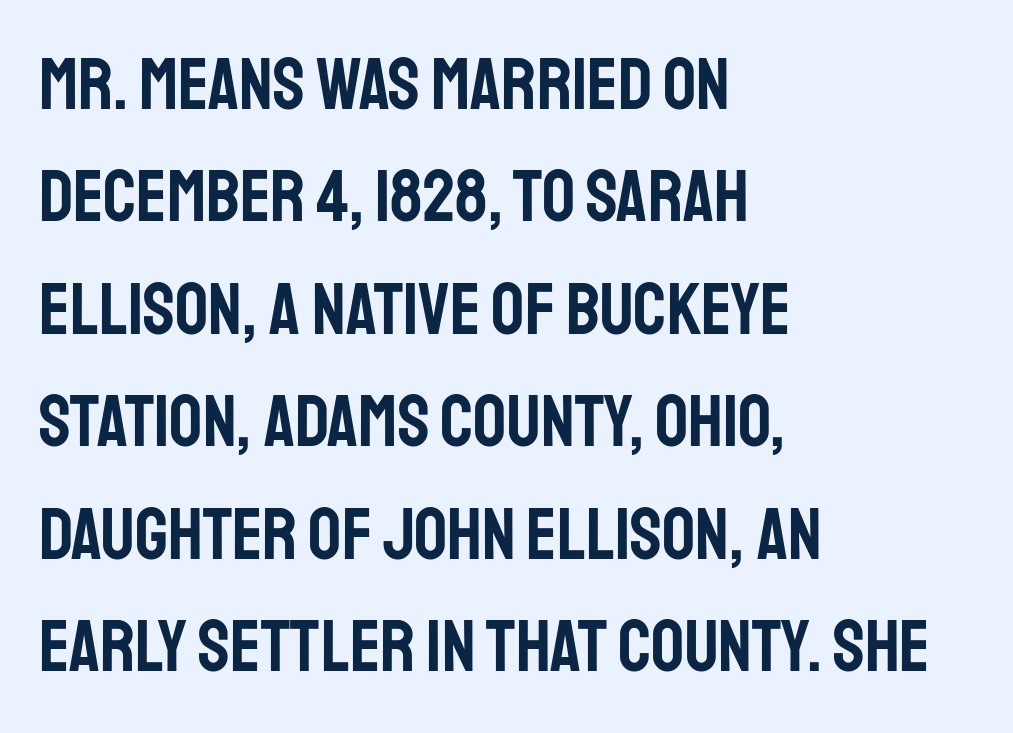
Underlining? Definitely not there. Every character sits straight up, as roman type does. Proportional: the letters do not fall into vertical columns. One glance says typical: line gaps are just what's usual. Is the letter spacing exaggerated? No — it looks like the ordinary default.
